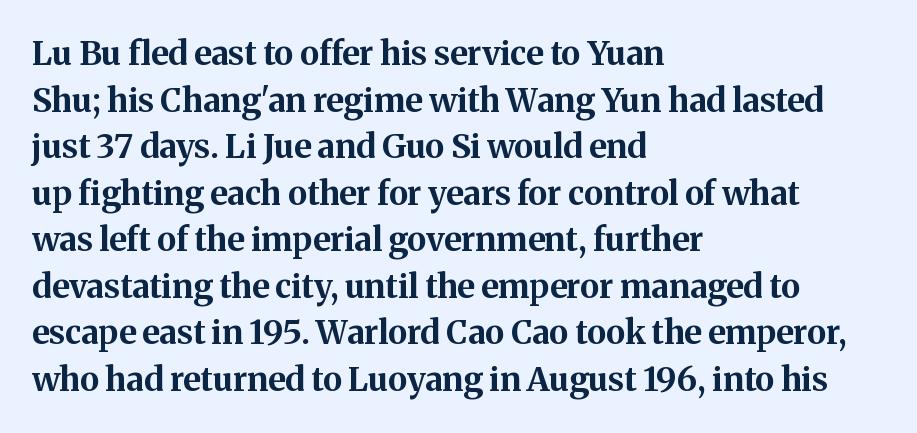
Q: Is the text bold? A: Yes.
Q: Is the text italic (slanted)? A: No, it is upright.
Q: Is the typeface a serif or a sans-serif typeface? A: Serif.
Q: Is the text underlined? A: No.
Q: How is the paragraph aligned? A: Left-aligned.
Q: Is the spacing between letters normal or unusually wide? A: Normal.
Q: Is the spacing between lines tight, normal or loose? A: Normal.
Q: Width (condensed, normal, or wide)? A: Normal.
Q: Stroke contrast? A: Medium.
Q: x-height? A: Medium.
Q: Monospaced? A: No.
